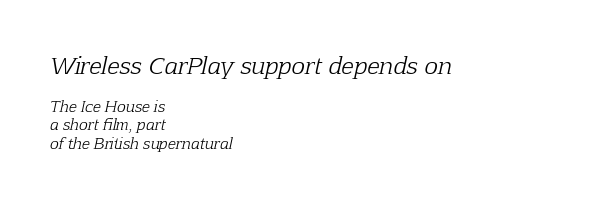
The image shows 23 px text type, italic (leaning right); set left-aligned, line spacing 1.21x, normal letter spacing, not underlined; the first (top) block is 1.53x larger.
